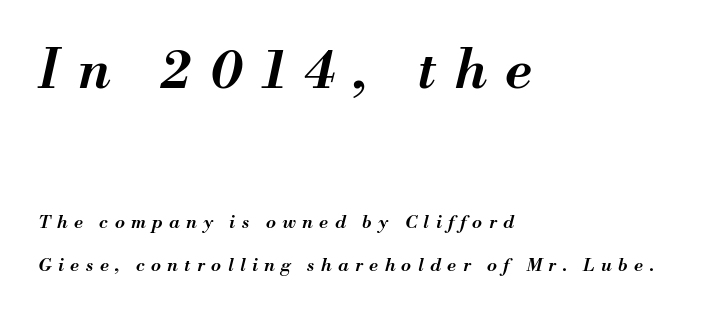
Q: Is the text bold? A: Semi-bold.
Q: Is the text italic (slanted)? A: Yes, it leans right by about 13 degrees.
Q: Is the text underlined? A: No.
Q: How is the paragraph aligned? A: Left-aligned.
Q: Is the spacing between letters normal or unusually wide? A: Unusually wide.
Q: Is the spacing between lines tight, normal or loose? A: Loose.
Q: Which block of text is set in a larger size, the first (top) or the second (bottom)? A: The first (top) one.
Q: Width (condensed, normal, or wide)? A: Normal.
Q: Stroke contrast? A: Medium.
Q: x-height? A: Small.
Q: Monospaced? A: No.
